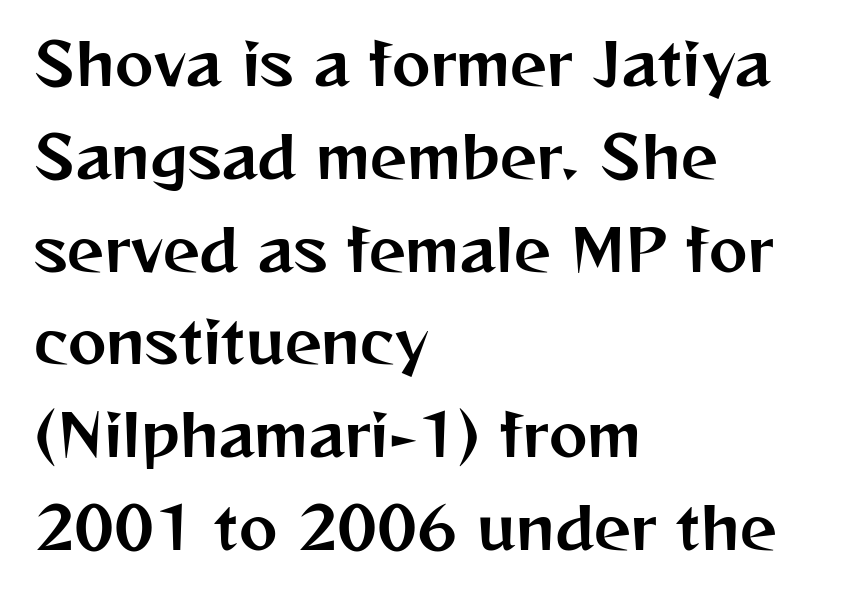
Italic: no, the glyphs are upright roman. Unmarked baselines from the first word to the last. You could not count columns in this text — the font is proportionally spaced. Students, observe: this is what conventionally led text looks like. The tracking reads as untouched default to a designer's eye.
